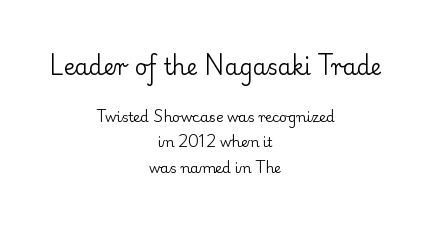
The image shows 22 px text type, upright; set centered, line spacing 1.83x, normal letter spacing, not underlined; the first (top) block is 1.57x larger.
